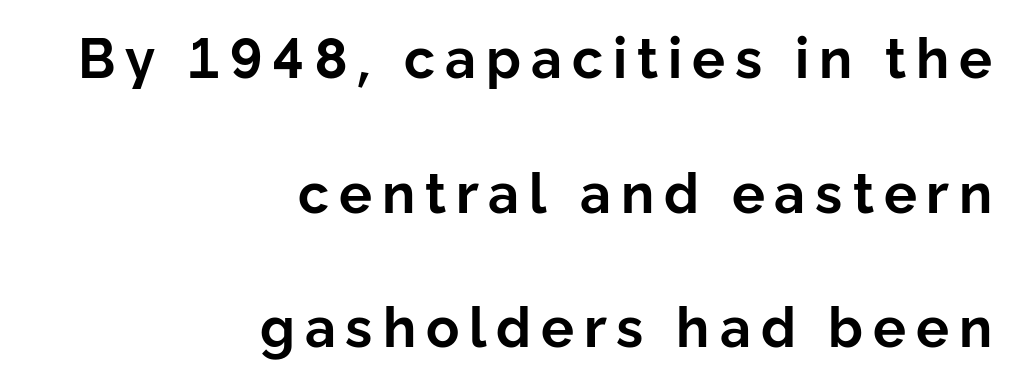
{"serif": "no", "italic": "no", "bold": "yes", "weight": "bold", "width": "normal", "stroke_contrast": "low", "x_height": "medium", "monospaced": "no", "underline": "no", "align": "right", "line_spacing": "loose", "line_spacing_ratio": 2.45, "glyph_px": 55}
